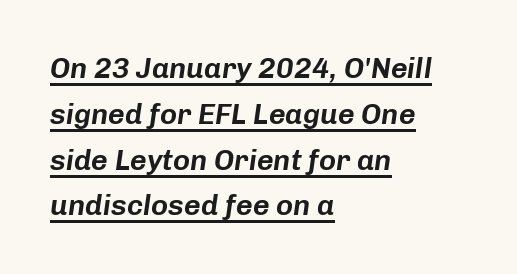
{"italic": "yes", "lean": "right", "slant_degrees": 8, "width": "normal", "stroke_contrast": "low", "x_height": "medium", "monospaced": "no", "underline": "yes", "align": "left", "line_spacing": "normal", "line_spacing_ratio": 1.58, "letter_spacing": "normal", "letter_spacing_em": 0.0, "glyph_px": 29}
